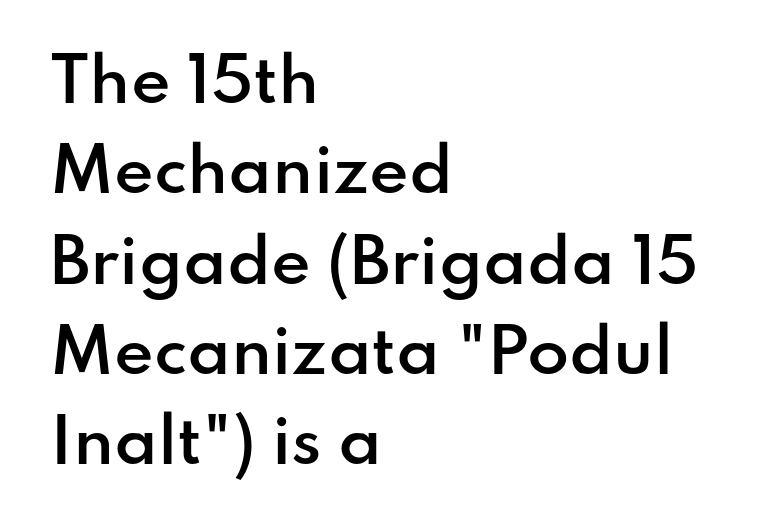
Quick note: interline space is typical. Firm but not heavy-handed strokes: this text is semibold. The typesetter chose a ragged-right arrangement here. Underline: absent.
